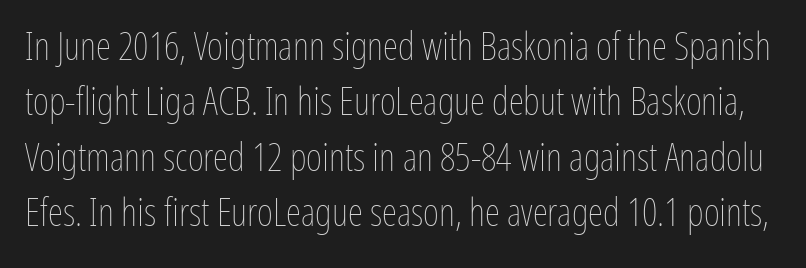
One glance says typical: line gaps are just what's usual. Rule under the text: the space is simply empty. The rendering uses natural spacing where letterforms have individual widths. The letters stand upright; this is a roman face. On a weight scale, this lands at 450 or below. The line texture is even and compact thanks to regular tracking.
